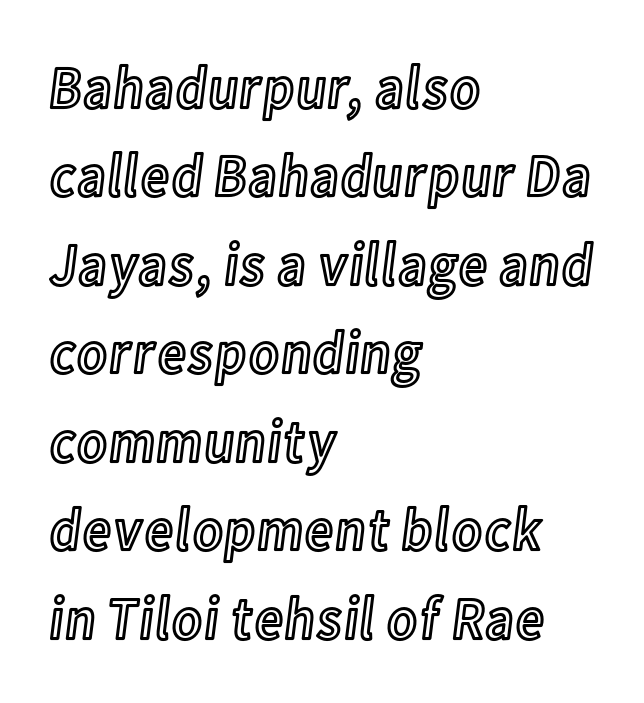
{"width": "condensed", "x_height": "medium", "monospaced": "no", "underline": "no", "align": "left", "line_spacing": "normal", "line_spacing_ratio": 1.45, "letter_spacing": "normal", "letter_spacing_em": 0.0, "glyph_px": 61}
